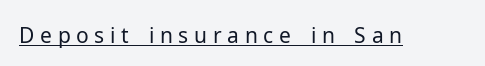
The image shows 21 px text type, upright; set unusually wide letter spacing (+0.27 em), underlined.
